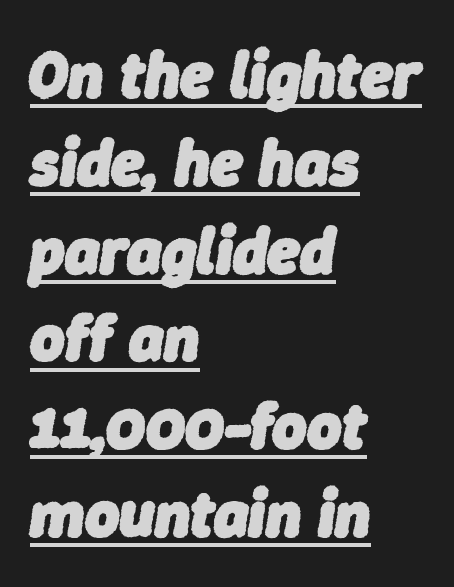
{"italic": "yes", "lean": "right", "slant_degrees": 9, "bold": "yes", "weight": "heavy", "width": "normal", "stroke_contrast": "low", "x_height": "medium", "monospaced": "no", "underline": "yes", "align": "left", "line_spacing": "normal", "line_spacing_ratio": 1.33, "letter_spacing": "normal", "letter_spacing_em": 0.0, "glyph_px": 66}
